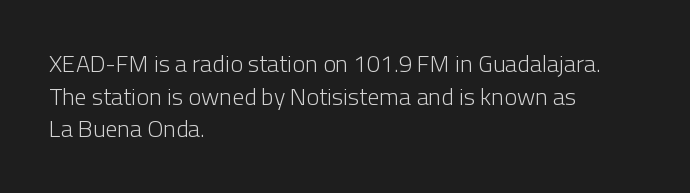
The image shows 24 px text type, upright; set left-aligned, normal line spacing (1.36x), normal letter spacing, not underlined.
